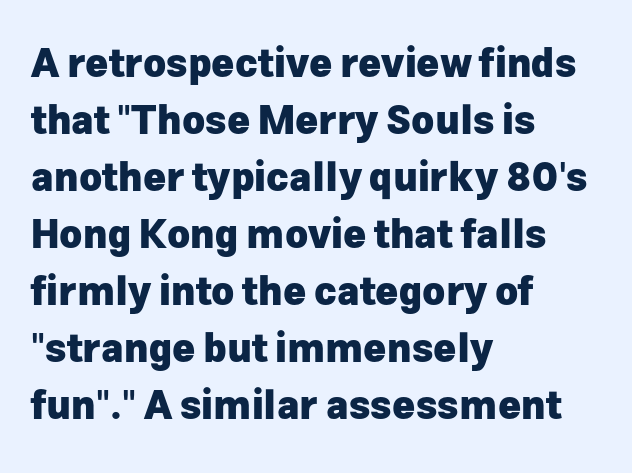
The image shows 39 px heavy sans-serif type, upright; set left-aligned, normal line spacing (1.46x), normal letter spacing, not underlined; low stroke contrast and a medium x-height.
